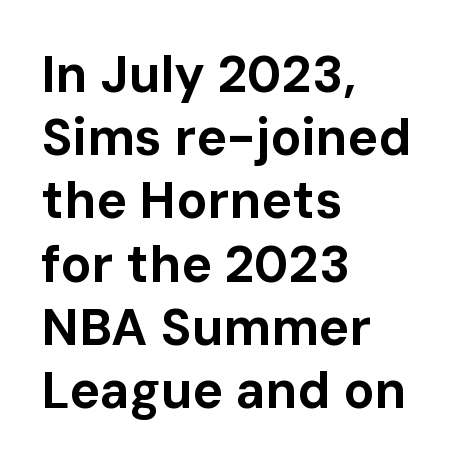
Q: Is the text bold? A: Yes.
Q: Is the text italic (slanted)? A: No, it is upright.
Q: Is the typeface a serif or a sans-serif typeface? A: Sans-serif.
Q: Is the text underlined? A: No.
Q: How is the paragraph aligned? A: Left-aligned.
Q: Is the spacing between letters normal or unusually wide? A: Normal.
Q: Width (condensed, normal, or wide)? A: Normal.
Q: Stroke contrast? A: Low.
Q: x-height? A: Medium.
Q: Monospaced? A: No.
